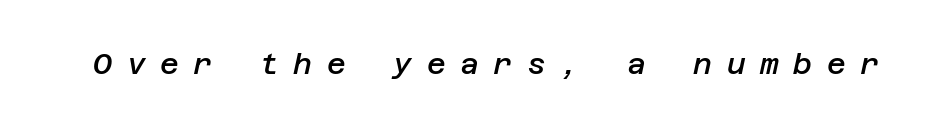
The image shows 29 px semibold type, italic (leaning right); set unusually wide letter spacing (+0.5 em), not underlined; low stroke contrast and a large x-height.
